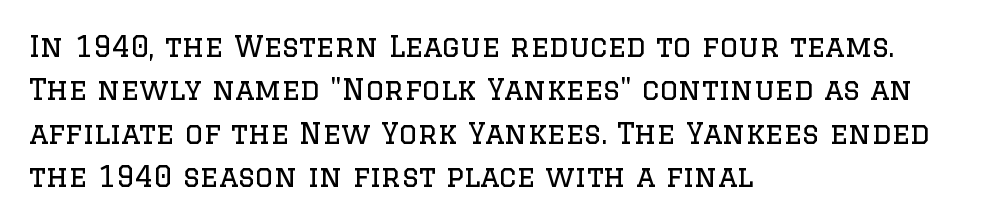
Q: Is the text bold? A: No.
Q: Is the text italic (slanted)? A: No, it is upright.
Q: Is the typeface a serif or a sans-serif typeface? A: Serif.
Q: Is the text underlined? A: No.
Q: How is the paragraph aligned? A: Left-aligned.
Q: Is the spacing between letters normal or unusually wide? A: Normal.
Q: Is the spacing between lines tight, normal or loose? A: Normal.
Q: Width (condensed, normal, or wide)? A: Normal.
Q: Stroke contrast? A: Low.
Q: x-height? A: Large.
Q: Monospaced? A: No.
